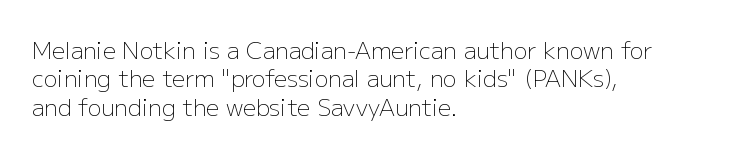
Q: Is the text bold? A: No.
Q: Is the text italic (slanted)? A: No, it is upright.
Q: Is the text underlined? A: No.
Q: How is the paragraph aligned? A: Left-aligned.
Q: Is the spacing between letters normal or unusually wide? A: Normal.
